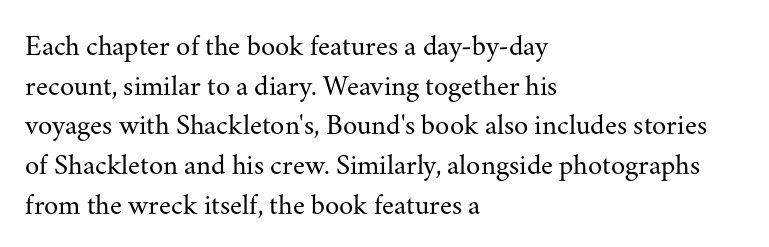
The rag falls on the right side of this text block. Letters rest on an invisible, unmarked baseline. Does the type have serifs? Yes, each stem ends in a small foot. When letters stand straight like this, we call the style roman or upright. Each word holds together tightly as a unit, with standard inter-letter gaps. Proportional: the letters do not fall into vertical columns.
